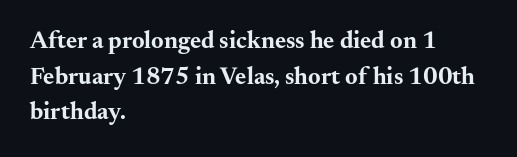
The image shows 24 px bold type, upright; set left-aligned, normal line spacing (1.48x), normal letter spacing, not underlined.
